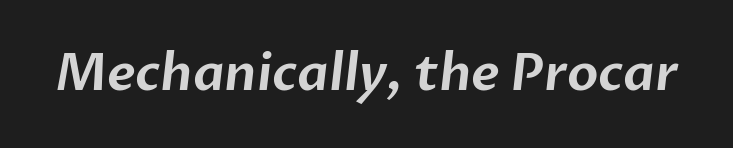
Q: Is the typeface a serif or a sans-serif typeface? A: Sans-serif.
Q: Is the text underlined? A: No.
Q: Is the spacing between letters normal or unusually wide? A: Normal.
Q: Width (condensed, normal, or wide)? A: Normal.
Q: Stroke contrast? A: Low.
Q: x-height? A: Medium.
Q: Monospaced? A: No.
